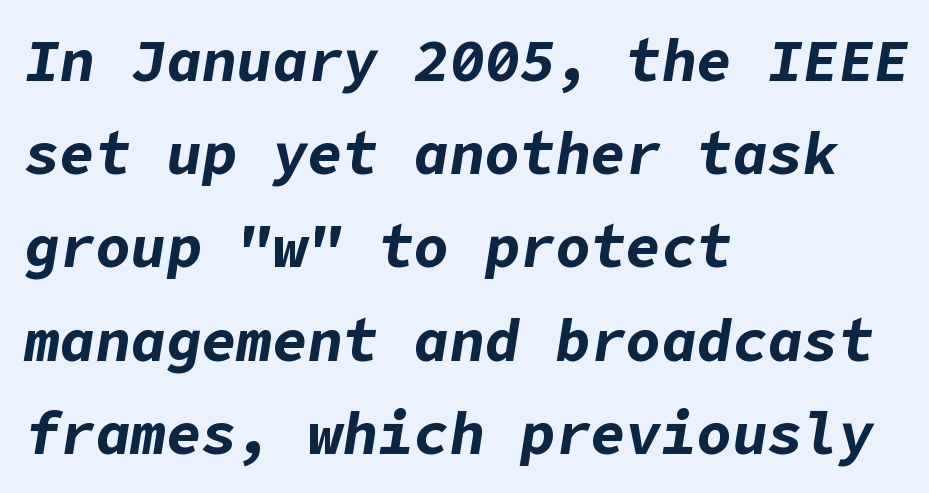
{"italic": "yes", "lean": "right", "slant_degrees": 9, "bold": "yes", "weight": "bold", "width": "normal", "stroke_contrast": "low", "x_height": "medium", "underline": "no", "align": "left", "line_spacing": "normal", "line_spacing_ratio": 1.58, "letter_spacing": "normal", "letter_spacing_em": 0.0, "glyph_px": 59}
